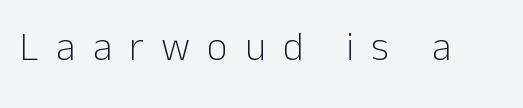
Q: Is the text bold? A: No.
Q: Is the text italic (slanted)? A: No, it is upright.
Q: Is the typeface a serif or a sans-serif typeface? A: Sans-serif.
Q: Is the text underlined? A: No.
Q: Is the spacing between letters normal or unusually wide? A: Unusually wide.
Q: Width (condensed, normal, or wide)? A: Normal.
Q: Stroke contrast? A: Low.
Q: x-height? A: Medium.
Q: Monospaced? A: No.
